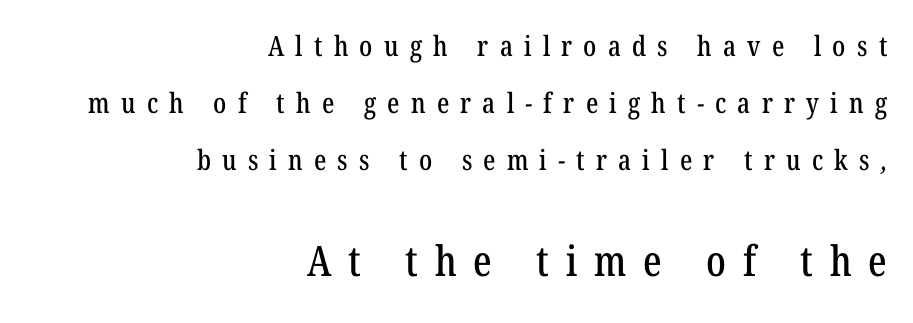
Honestly, the letter spacing is so wide it's the main thing you notice. Is the block centered? No — it sits flush against the right margin. A student would notice the bottom passage is typeset larger than what precedes it. How would I describe the line gaps? Wide and relaxed. Letters rest on an invisible, unmarked baseline.
